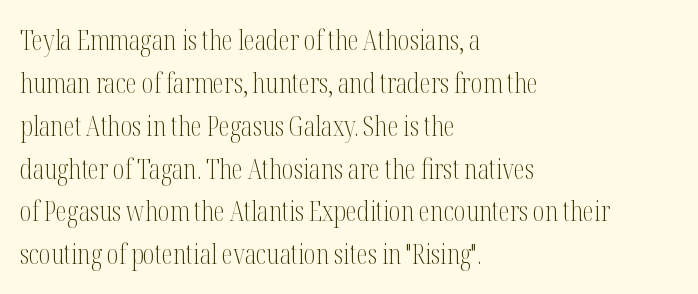
Q: Is the text bold? A: No.
Q: Is the text italic (slanted)? A: No, it is upright.
Q: Is the typeface a serif or a sans-serif typeface? A: Serif.
Q: Is the text underlined? A: No.
Q: How is the paragraph aligned? A: Left-aligned.
Q: Is the spacing between letters normal or unusually wide? A: Normal.
Q: Is the spacing between lines tight, normal or loose? A: Normal.
Q: Width (condensed, normal, or wide)? A: Condensed.
Q: Stroke contrast? A: Medium.
Q: x-height? A: Medium.
Q: Monospaced? A: No.
